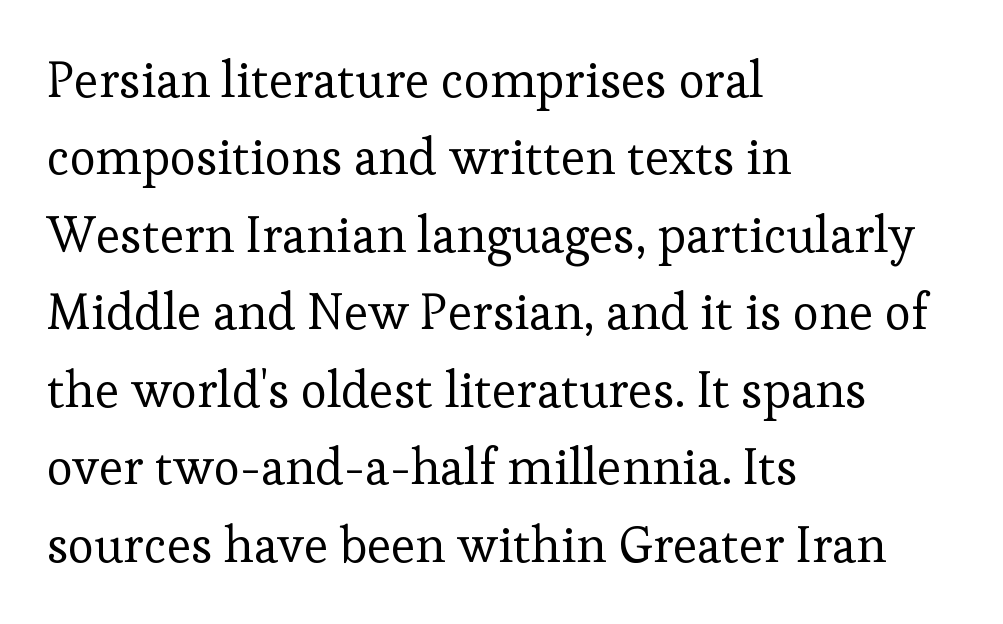
Posture: vertical. Compared with a centered layout, this one pins lines to the left instead. The foot of each line stays bare and open. This sample uses a serif face. Think standard paragraph weight, or any step lighter than that. You could not count columns in this text — the font is proportionally spaced.
